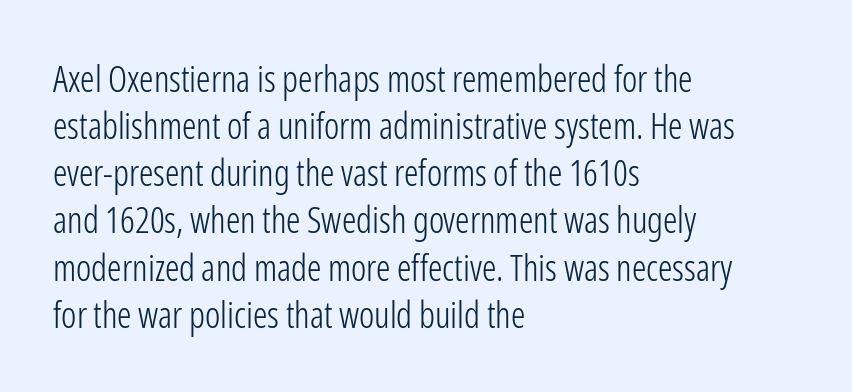
Q: Is the text bold? A: No.
Q: Is the text italic (slanted)? A: No, it is upright.
Q: Is the typeface a serif or a sans-serif typeface? A: Sans-serif.
Q: Is the text underlined? A: No.
Q: How is the paragraph aligned? A: Left-aligned.
Q: Is the spacing between letters normal or unusually wide? A: Normal.
Q: Is the spacing between lines tight, normal or loose? A: Normal.
Q: Width (condensed, normal, or wide)? A: Condensed.
Q: Stroke contrast? A: Low.
Q: x-height? A: Medium.
Q: Monospaced? A: No.
